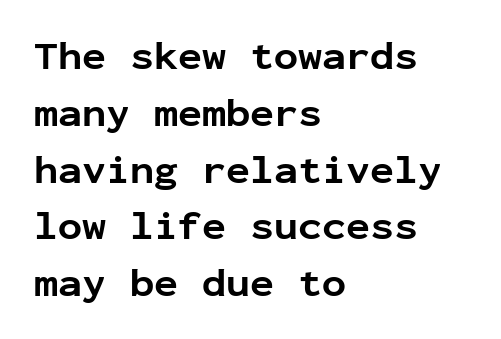
The image shows 40 px bold sans-serif type, upright, monospaced; set left-aligned, normal line spacing (1.42x), normal letter spacing, not underlined; low stroke contrast and a medium x-height.
